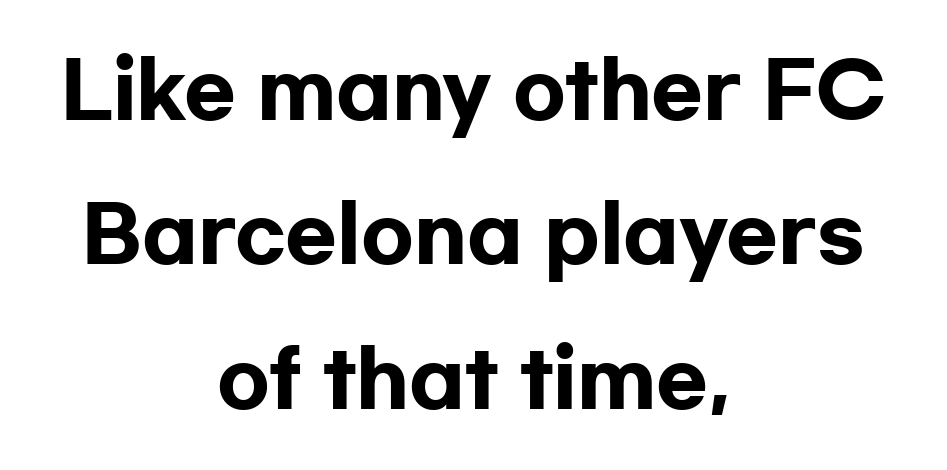
{"serif": "no", "italic": "no", "bold": "yes", "weight": "heavy", "width": "wide", "stroke_contrast": "low", "x_height": "medium", "monospaced": "no", "underline": "no", "align": "center", "line_spacing": "loose", "line_spacing_ratio": 1.9, "letter_spacing": "normal", "letter_spacing_em": 0.0, "glyph_px": 76}
